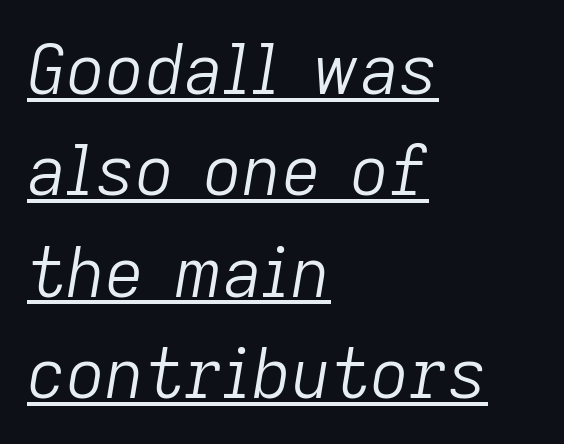
Q: Is the text bold? A: No.
Q: Is the text italic (slanted)? A: Yes, it leans right by about 9 degrees.
Q: Is the text underlined? A: Yes.
Q: How is the paragraph aligned? A: Left-aligned.
Q: Is the spacing between letters normal or unusually wide? A: Normal.
Q: Is the spacing between lines tight, normal or loose? A: Normal.
Q: Width (condensed, normal, or wide)? A: Normal.
Q: Stroke contrast? A: Low.
Q: x-height? A: Medium.
Q: Monospaced? A: No.
